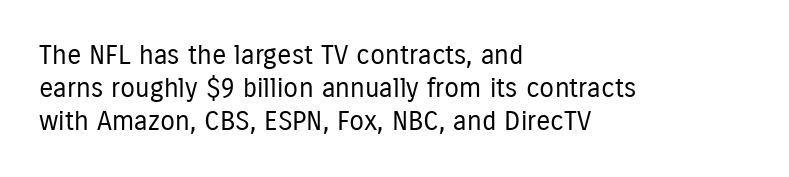
The image shows 27 px text type, upright; set left-aligned, line spacing 1.22x, normal letter spacing, not underlined.
